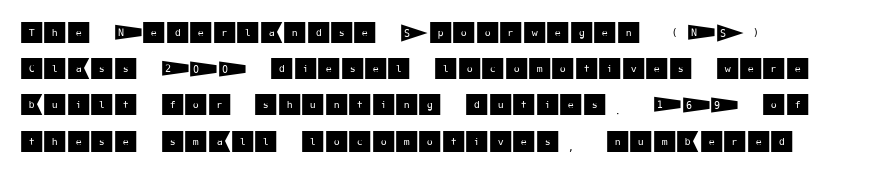
Leading: standard. Ascenders rise straight up at ninety degrees. Nobody drew a line under any word here. Here the glyphs are tracked normally, forming tight word shapes. All the whitespace from short lines collects on the right.
